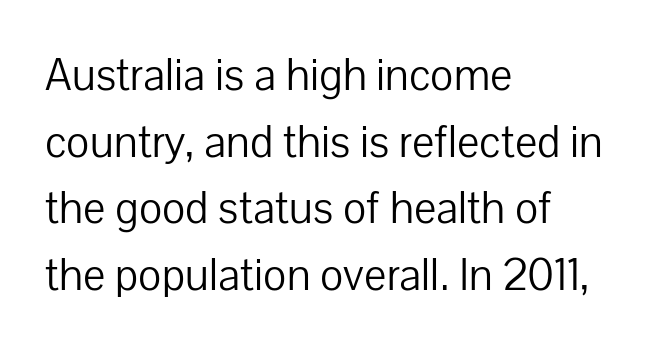
Q: Is the text bold? A: No.
Q: Is the text italic (slanted)? A: No, it is upright.
Q: Is the typeface a serif or a sans-serif typeface? A: Sans-serif.
Q: Is the text underlined? A: No.
Q: How is the paragraph aligned? A: Left-aligned.
Q: Is the spacing between letters normal or unusually wide? A: Normal.
Q: Is the spacing between lines tight, normal or loose? A: Normal.
Q: Width (condensed, normal, or wide)? A: Normal.
Q: Stroke contrast? A: Low.
Q: x-height? A: Medium.
Q: Monospaced? A: No.
